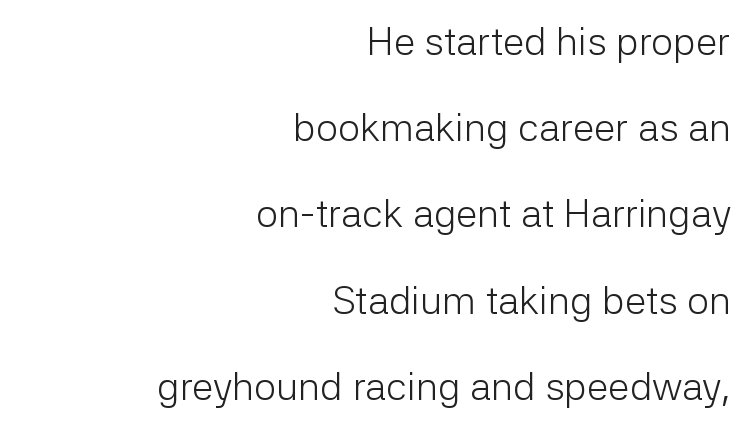
The image shows 39 px light sans-serif type, upright; set right-aligned, loose line spacing (2.21x), normal letter spacing, not underlined; low stroke contrast and a medium x-height.
